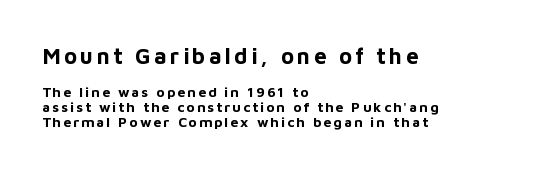
The image shows 22 px bold type, upright; set left-aligned, tight line spacing (1.07x), not underlined; the first (top) block is 1.57x larger.
